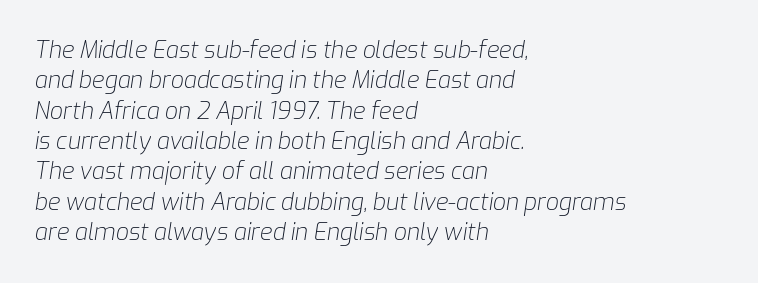
The image shows 23 px text type, italic (leaning right); set left-aligned, normal line spacing (1.32x), normal letter spacing, not underlined.
